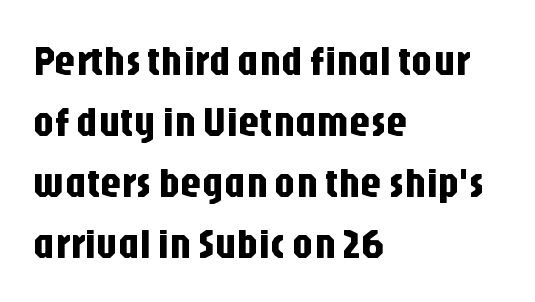
The image shows 42 px condensed sans-serif type, upright; set left-aligned, normal line spacing (1.45x), normal letter spacing, not underlined; low stroke contrast and a large x-height.
